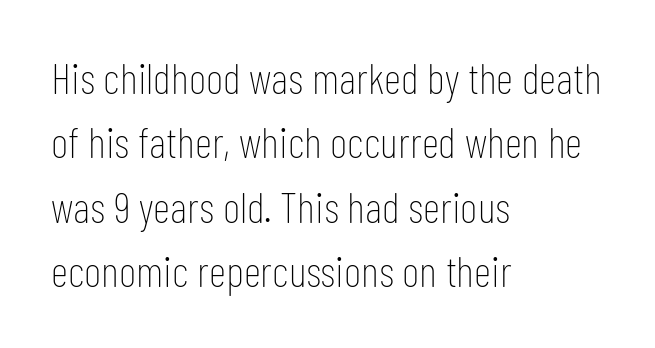
The passage shown is typeset with a sans-serif family. There is no visible air inserted between adjacent glyphs. Unlike italic type, these characters show no tilt at all. The lines sit at an ordinary, default distance from one another. Bold? No — there's no thickening of the strokes. These lines are rendered in a variable-pitch font.
